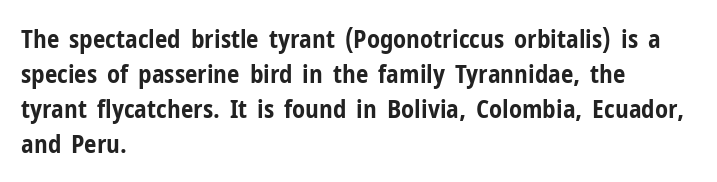
The image shows 25 px bold type, upright; set left-aligned, normal line spacing (1.4x), normal letter spacing, not underlined.
